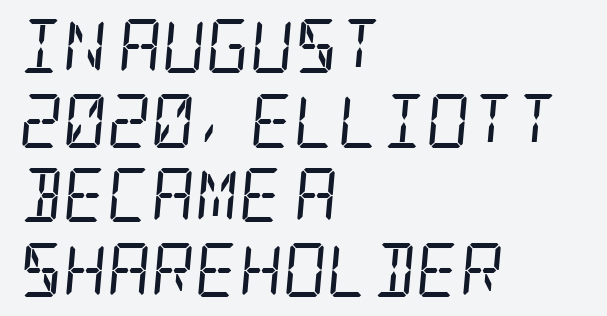
Q: Is the text bold? A: No.
Q: Is the text italic (slanted)? A: Yes, it leans right by about 5 degrees.
Q: Is the typeface a serif or a sans-serif typeface? A: Serif.
Q: Is the text underlined? A: No.
Q: How is the paragraph aligned? A: Left-aligned.
Q: Is the spacing between letters normal or unusually wide? A: Normal.
Q: Is the spacing between lines tight, normal or loose? A: Normal.
Q: Width (condensed, normal, or wide)? A: Condensed.
Q: Stroke contrast? A: Low.
Q: x-height? A: Large.
